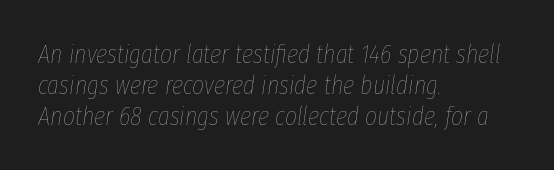
{"italic": "yes", "lean": "right", "slant_degrees": 8, "bold": "no", "underline": "no", "align": "left", "line_spacing_ratio": 1.19, "letter_spacing": "normal", "letter_spacing_em": 0.0, "glyph_px": 26}
